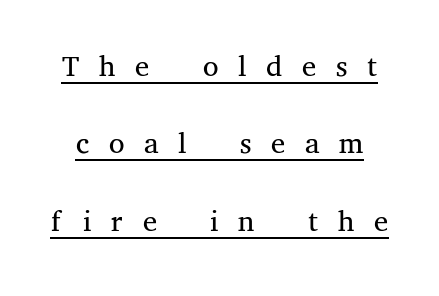
The image shows 44 px light serif type, upright; set line spacing 1.76x, unusually wide letter spacing (+0.45 em), underlined; medium stroke contrast and a medium x-height.
